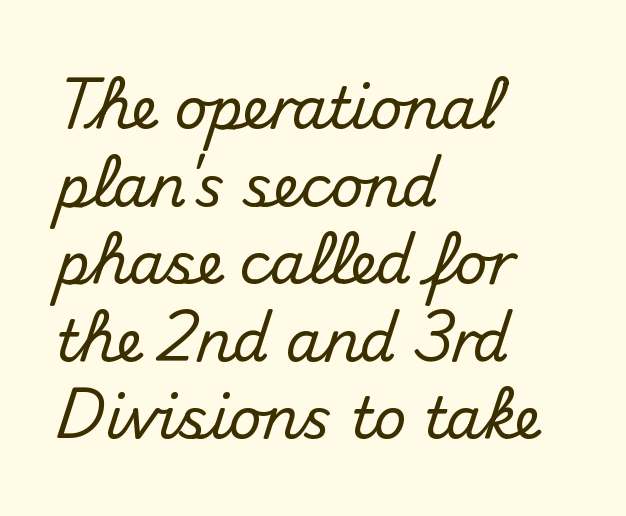
The image shows 57 px sans-serif type; set left-aligned, normal line spacing (1.36x), normal letter spacing, not underlined; medium stroke contrast and a small x-height.
